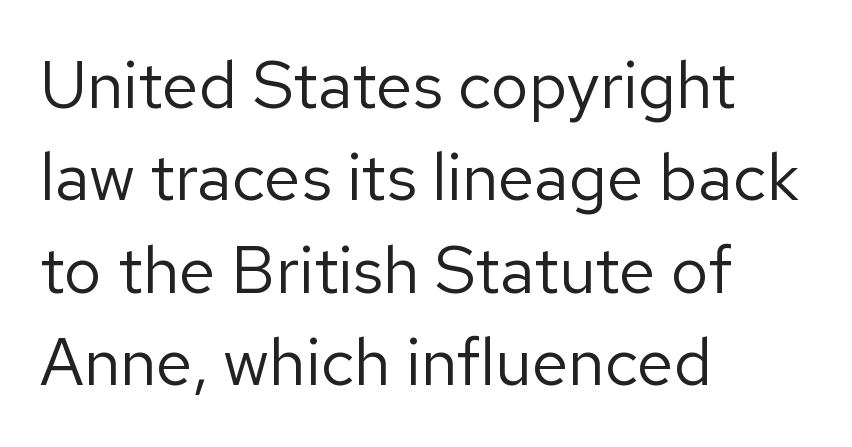
Q: Is the text bold? A: No.
Q: Is the text italic (slanted)? A: No, it is upright.
Q: Is the typeface a serif or a sans-serif typeface? A: Sans-serif.
Q: Is the text underlined? A: No.
Q: How is the paragraph aligned? A: Left-aligned.
Q: Is the spacing between letters normal or unusually wide? A: Normal.
Q: Is the spacing between lines tight, normal or loose? A: Normal.
Q: Width (condensed, normal, or wide)? A: Normal.
Q: Stroke contrast? A: Low.
Q: x-height? A: Medium.
Q: Monospaced? A: No.
